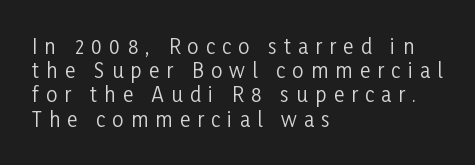
{"italic": "no", "bold": "no", "underline": "no", "align": "left", "line_spacing_ratio": 1.21, "letter_spacing": "wide", "letter_spacing_em": 0.36, "glyph_px": 20}
